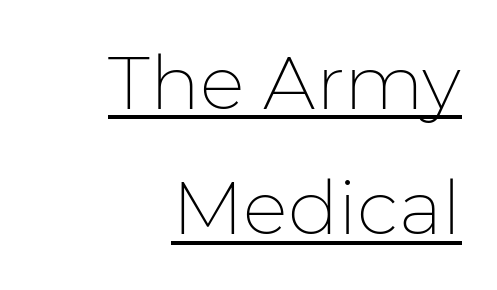
The image shows 75 px thin sans-serif type, upright; set right-aligned, normal line spacing (1.67x), normal letter spacing, underlined; low stroke contrast and a medium x-height.
